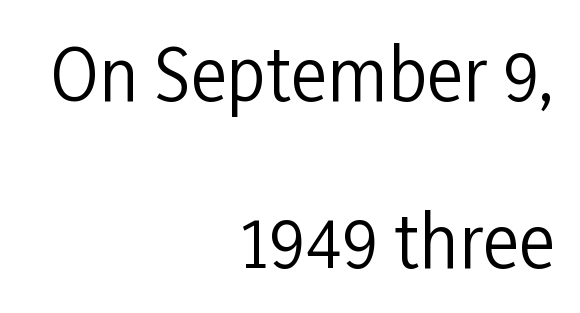
{"serif": "no", "italic": "no", "bold": "no", "weight": "regular", "width": "condensed", "stroke_contrast": "low", "x_height": "medium", "monospaced": "no", "underline": "no", "align": "right", "line_spacing": "loose", "line_spacing_ratio": 2.39, "letter_spacing": "normal", "letter_spacing_em": 0.0, "glyph_px": 70}
